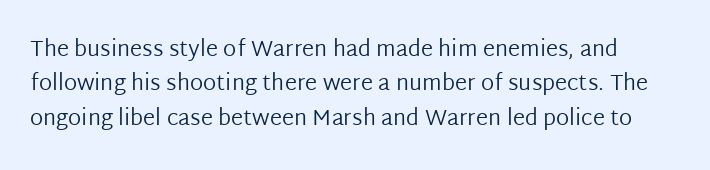
When letters stand straight like this, we call the style roman or upright. Compared with typical body copy, the letter spacing here is the same. The words here are not underlined. No letter is thick-stroked: the sample isn't bold.
